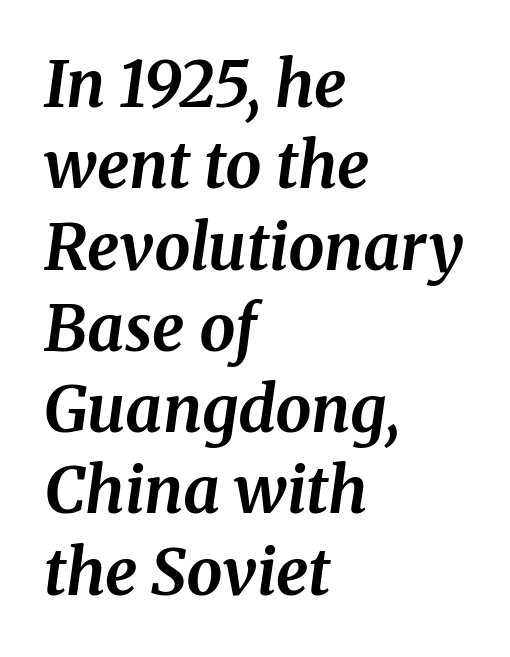
The image shows 64 px bold serif type, italic (leaning right); set left-aligned, normal line spacing (1.27x), normal letter spacing, not underlined; medium stroke contrast and a medium x-height.
